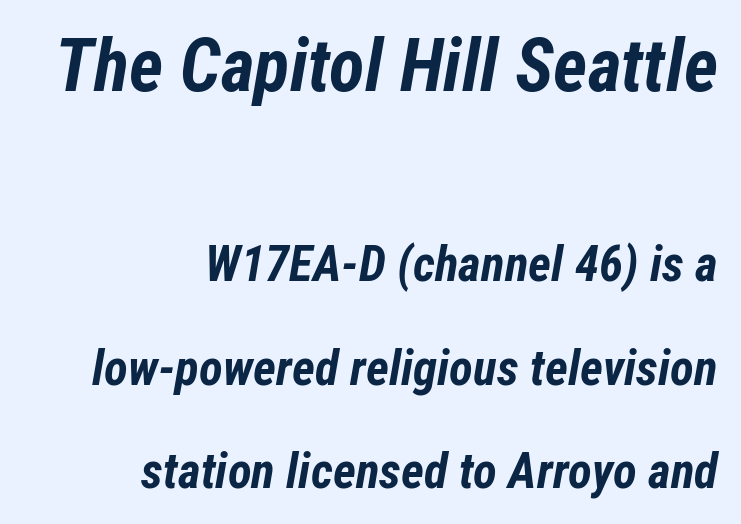
Is this a fixed-width face? No — the glyphs have proportional, varying widths. The leading is generous, giving the passage an open texture. The letterforms sit shoulder to shoulder at normal distance. On the weight axis this lands at bold, roughly 700. The rendering applies a slant to the glyphs. These lines are set flush right with a ragged left edge.
